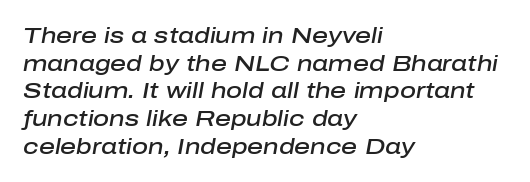
The image shows 22 px text type, italic (leaning right); set left-aligned, normal line spacing (1.26x), normal letter spacing, not underlined.
